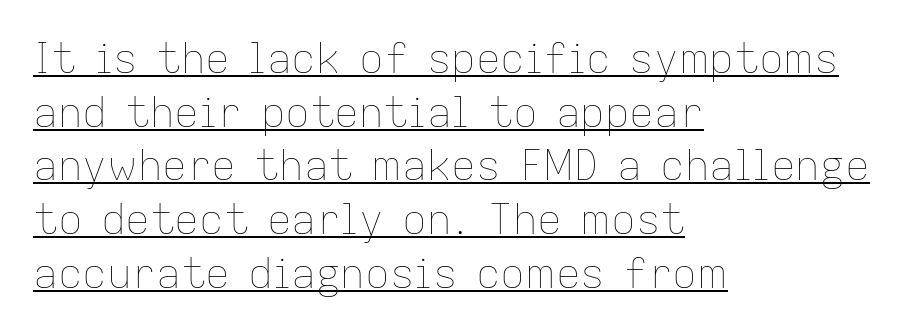
{"italic": "no", "bold": "no", "weight": "thin", "width": "normal", "stroke_contrast": "low", "x_height": "medium", "monospaced": "no", "underline": "yes", "align": "left", "line_spacing": "normal", "line_spacing_ratio": 1.31, "letter_spacing": "normal", "letter_spacing_em": 0.0, "glyph_px": 41}
